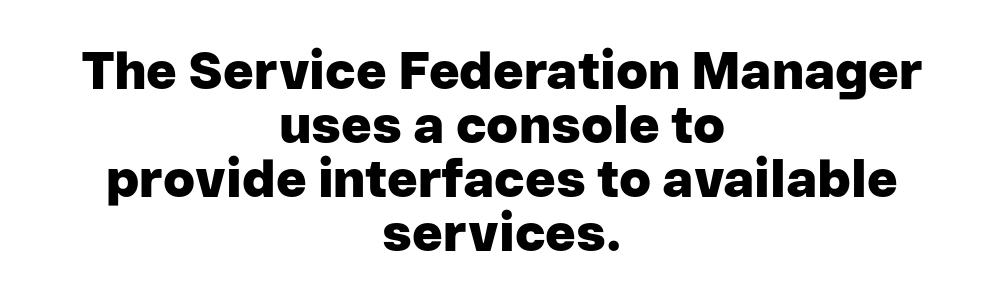
The image shows 52 px heavy sans-serif type, upright; set centered, tight line spacing (1.04x), normal letter spacing, not underlined; low stroke contrast and a medium x-height.
